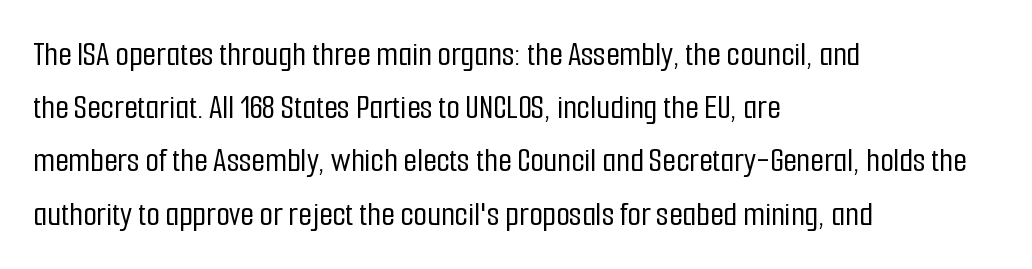
The rendering uses natural spacing where letterforms have individual widths. Nobody touched the tracking dial on this one. Nope, not italic — everything's standing straight. The space directly below the letters is spotless.
